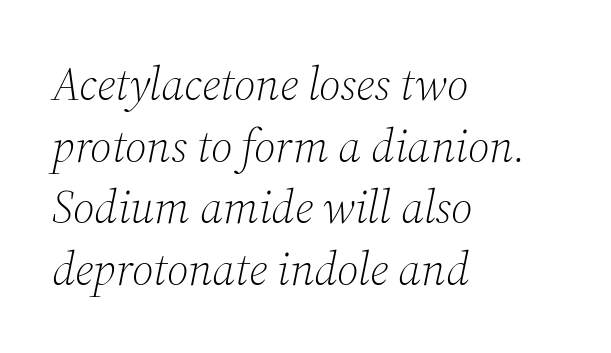
{"serif": "yes", "italic": "yes", "lean": "right", "slant_degrees": 12, "bold": "no", "weight": "light", "width": "normal", "stroke_contrast": "medium", "x_height": "medium", "monospaced": "no", "underline": "no", "align": "left", "line_spacing": "normal", "line_spacing_ratio": 1.34, "letter_spacing": "normal", "letter_spacing_em": 0.0, "glyph_px": 46}
